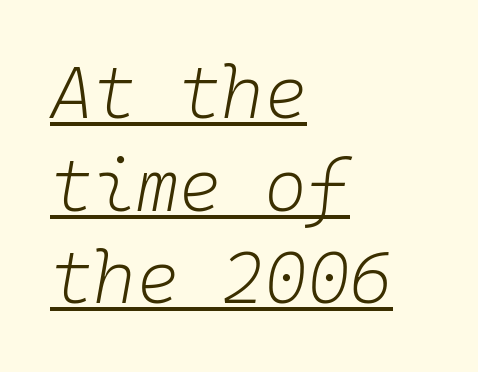
The image shows 73 px light type, italic (leaning right), monospaced; set left-aligned, normal line spacing (1.27x), normal letter spacing, underlined; low stroke contrast and a medium x-height.
